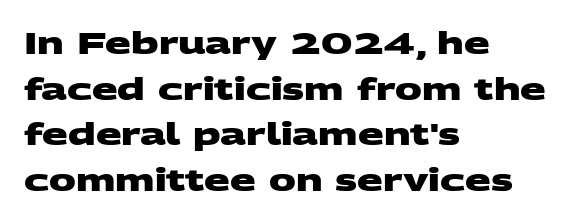
The image shows 30 px heavy, wide sans-serif type; set left-aligned, normal line spacing (1.52x), normal letter spacing, not underlined; medium stroke contrast and a large x-height.
